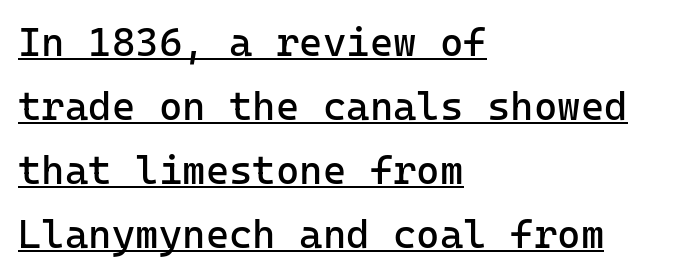
No feet cap the strokes, marking this as sans-serif type. This sample keeps an unexceptional amount of space between lines. Stem width sits at or under what a default text font uses. The face used here is monospaced, like something from a code editor. Tracking value appears to be zero — textbook default spacing.
